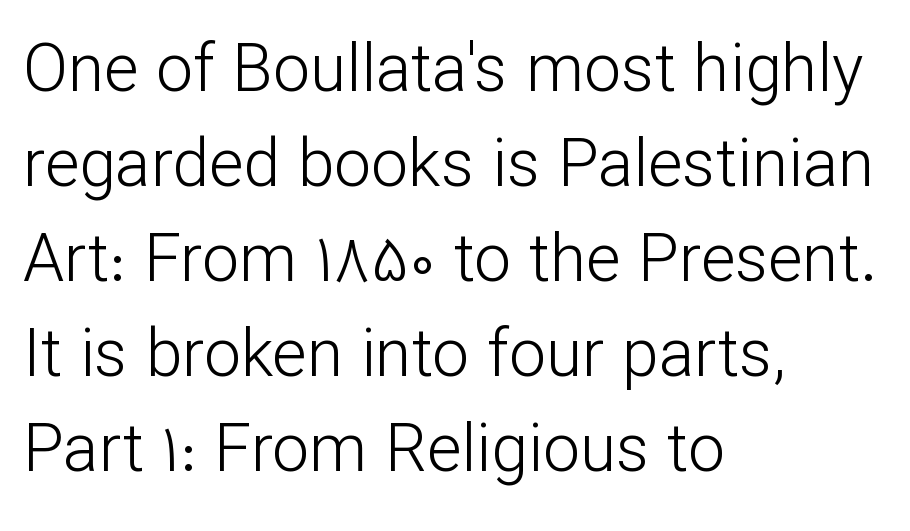
{"serif": "no", "italic": "no", "bold": "no", "weight": "light", "width": "normal", "stroke_contrast": "low", "x_height": "medium", "monospaced": "no", "underline": "no", "align": "left", "line_spacing": "normal", "line_spacing_ratio": 1.44, "letter_spacing": "normal", "letter_spacing_em": 0.0, "glyph_px": 66}
